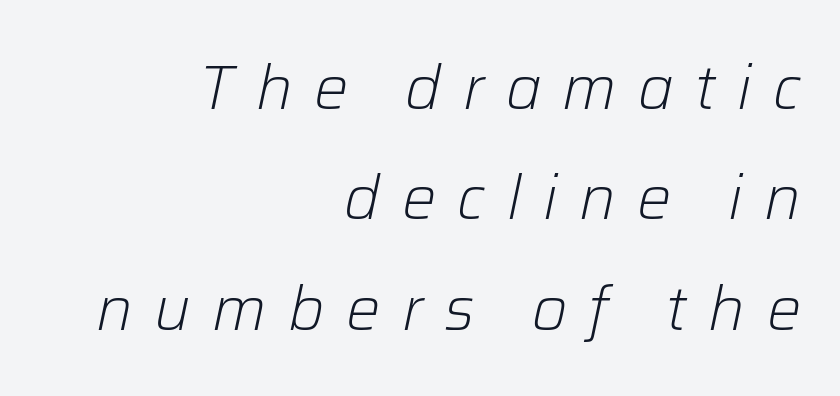
The image shows 61 px light type, italic (leaning right); set right-aligned, line spacing 1.81x, unusually wide letter spacing (+0.35 em), not underlined; low stroke contrast and a medium x-height.
